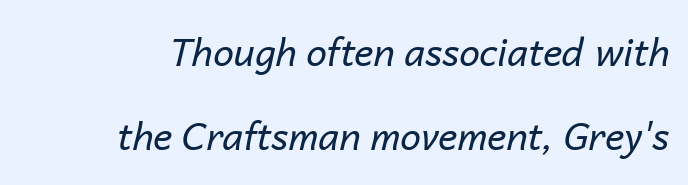
The image shows 37 px regular-weight type, italic (leaning right); set loose line spacing (2.26x), normal letter spacing, not underlined; low stroke contrast and a medium x-height.
